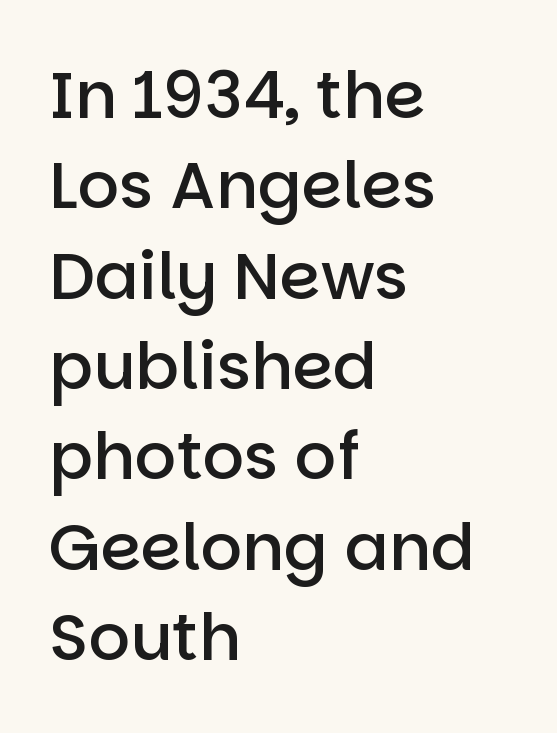
{"serif": "no", "italic": "no", "bold": "semi", "weight": "semibold", "width": "normal", "stroke_contrast": "low", "x_height": "large", "monospaced": "no", "underline": "no", "align": "left", "line_spacing": "normal", "line_spacing_ratio": 1.39, "letter_spacing": "normal", "letter_spacing_em": 0.0, "glyph_px": 65}
